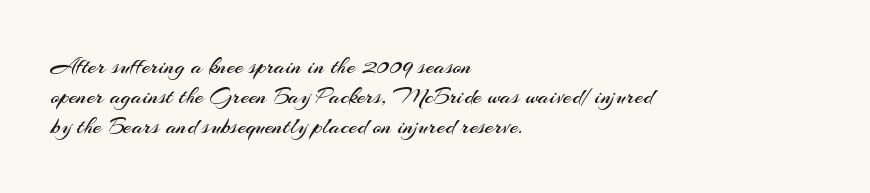
The image shows 24 px text type; set left-aligned, line spacing 1.24x, normal letter spacing, not underlined.
